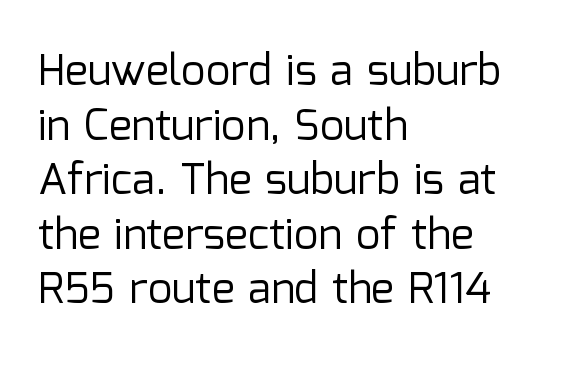
Q: Is the text bold? A: No.
Q: Is the text italic (slanted)? A: No, it is upright.
Q: Is the typeface a serif or a sans-serif typeface? A: Sans-serif.
Q: Is the text underlined? A: No.
Q: How is the paragraph aligned? A: Left-aligned.
Q: Is the spacing between letters normal or unusually wide? A: Normal.
Q: Is the spacing between lines tight, normal or loose? A: Normal.
Q: Width (condensed, normal, or wide)? A: Normal.
Q: Stroke contrast? A: Low.
Q: x-height? A: Medium.
Q: Monospaced? A: No.
